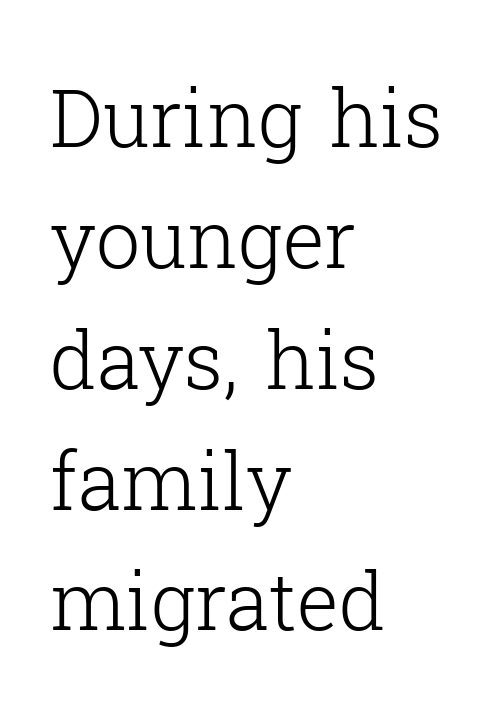
Normally led — the rows are evenly, conventionally spaced. Do the characters align in a grid? No, the font is proportional. Spacing between characters is what you'd get straight out of the box. The typesetter chose a ragged-right arrangement here.
